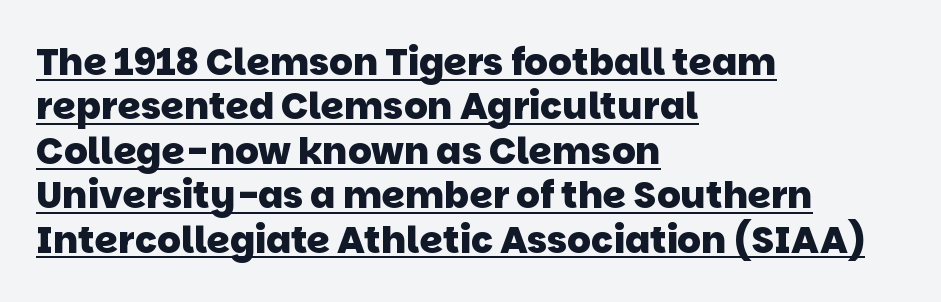
{"serif": "no", "bold": "yes", "weight": "heavy", "width": "normal", "stroke_contrast": "low", "x_height": "large", "monospaced": "no", "underline": "yes", "align": "left", "line_spacing_ratio": 1.2, "letter_spacing": "normal", "letter_spacing_em": 0.0, "glyph_px": 37}
